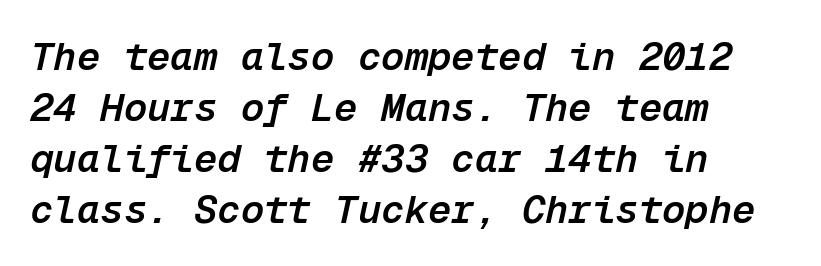
Q: Is the text bold? A: Semi-bold.
Q: Is the text italic (slanted)? A: Yes, it leans right by about 12 degrees.
Q: Is the text underlined? A: No.
Q: How is the paragraph aligned? A: Left-aligned.
Q: Is the spacing between letters normal or unusually wide? A: Normal.
Q: Is the spacing between lines tight, normal or loose? A: Normal.
Q: Width (condensed, normal, or wide)? A: Normal.
Q: Stroke contrast? A: Low.
Q: x-height? A: Medium.
Q: Monospaced? A: Yes.
